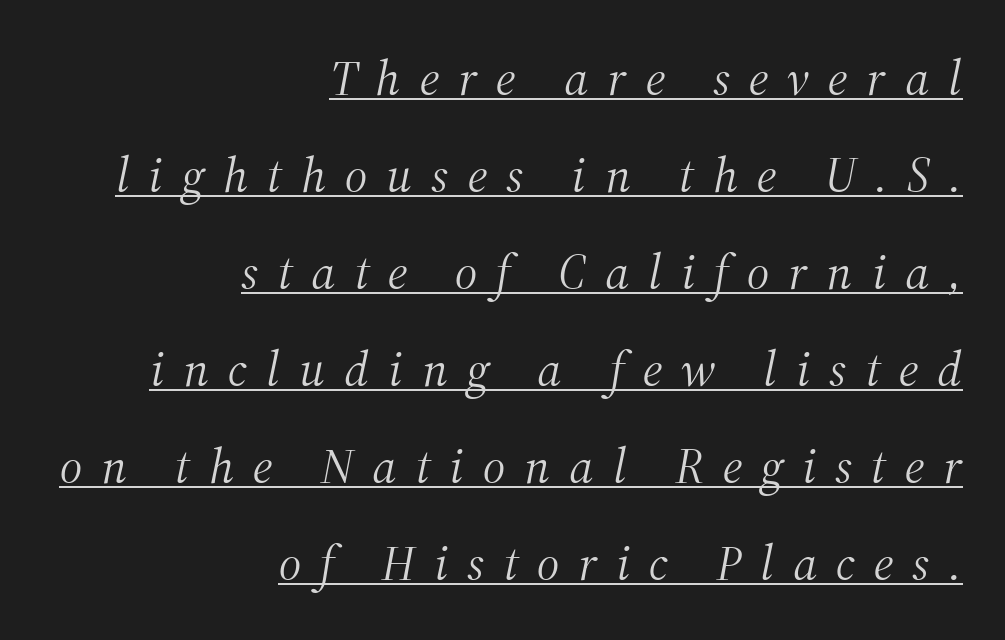
{"serif": "yes", "italic": "yes", "lean": "right", "slant_degrees": 12, "bold": "no", "weight": "light", "width": "normal", "stroke_contrast": "medium", "x_height": "medium", "monospaced": "no", "underline": "yes", "align": "right", "line_spacing": "loose", "line_spacing_ratio": 1.94, "letter_spacing": "wide", "letter_spacing_em": 0.38, "glyph_px": 50}
